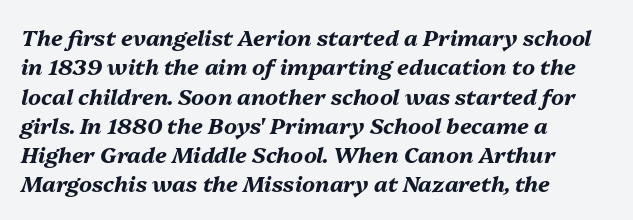
Default kerning and tracking; the words read as compact shapes. Typesetter's note: full bold, strokes at maximum text heaviness. The rendering applies a slant to the glyphs. Unmarked baselines from the first word to the last. Line beginnings align vertically; line endings do not. This block has exactly the height ordinary leading produces.
